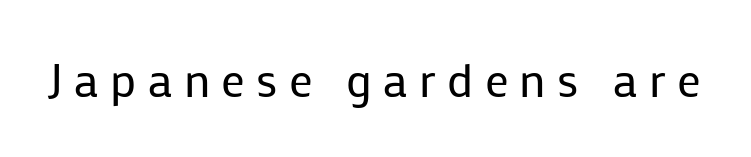
{"serif": "no", "italic": "no", "bold": "no", "weight": "regular", "width": "normal", "stroke_contrast": "low", "x_height": "medium", "monospaced": "no", "underline": "no", "letter_spacing": "wide", "letter_spacing_em": 0.24, "glyph_px": 47}
